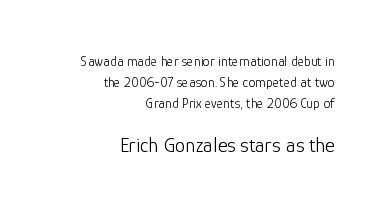
The image shows 21 px text type, upright; set right-aligned, normal line spacing (1.51x), normal letter spacing, not underlined; the second (bottom) block is 1.5x larger.
